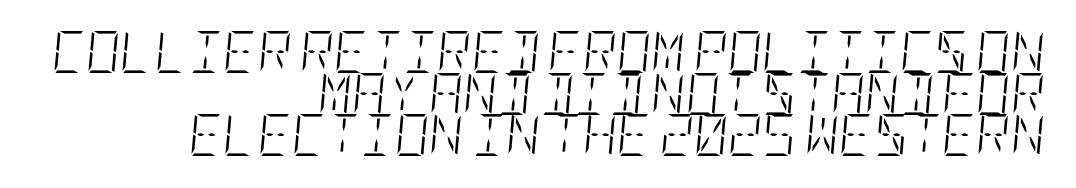
Rendered with sloped, italic letterforms. Tightly led — the rows are bunched. The area under the type is left untouched. Is the stroke heavy? The answer is a plain regular-or-lighter. The setting favours the right margin, as signatures and pull-quotes sometimes do. Glyph-to-glyph distance matches everyday printed text.
